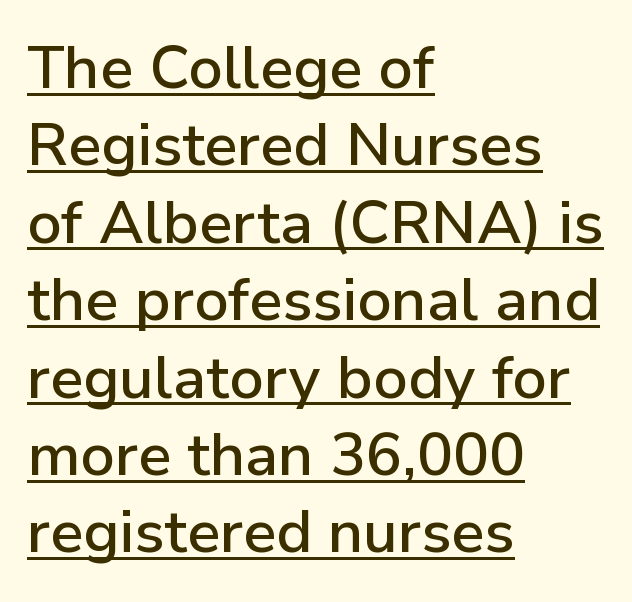
{"serif": "no", "italic": "no", "width": "normal", "stroke_contrast": "low", "x_height": "medium", "monospaced": "no", "underline": "yes", "align": "left", "line_spacing": "normal", "line_spacing_ratio": 1.29, "letter_spacing": "normal", "letter_spacing_em": 0.0, "glyph_px": 60}
